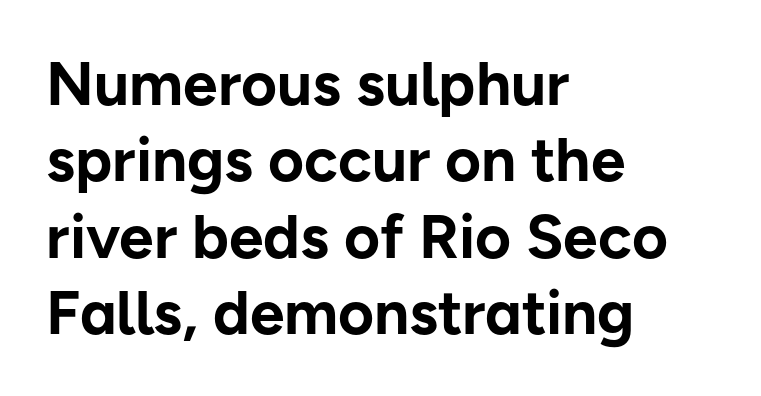
The image shows 62 px bold sans-serif type, upright; set left-aligned, line spacing 1.23x, normal letter spacing, not underlined; low stroke contrast and a medium x-height.
